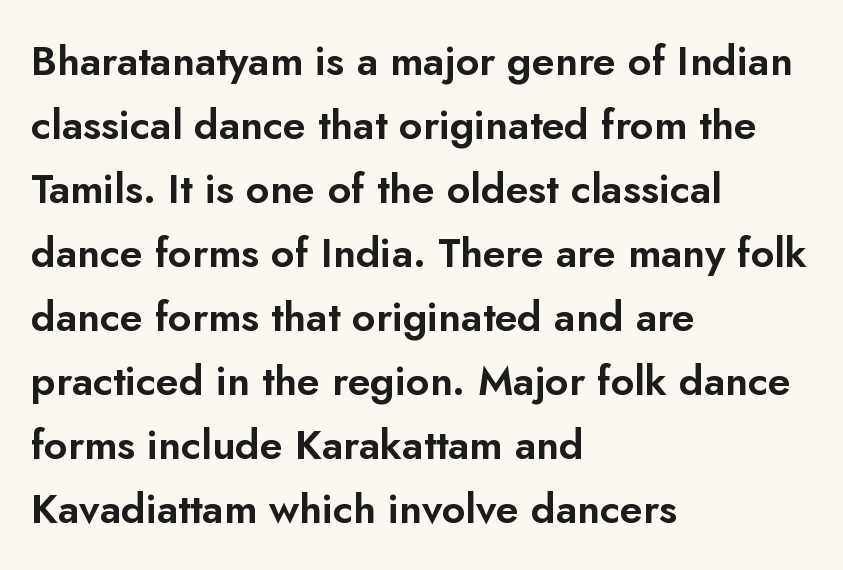
Q: Is the text italic (slanted)? A: No, it is upright.
Q: Is the typeface a serif or a sans-serif typeface? A: Sans-serif.
Q: Is the text underlined? A: No.
Q: How is the paragraph aligned? A: Left-aligned.
Q: Is the spacing between letters normal or unusually wide? A: Normal.
Q: Is the spacing between lines tight, normal or loose? A: Normal.
Q: Width (condensed, normal, or wide)? A: Normal.
Q: Stroke contrast? A: Low.
Q: x-height? A: Small.
Q: Monospaced? A: No.
